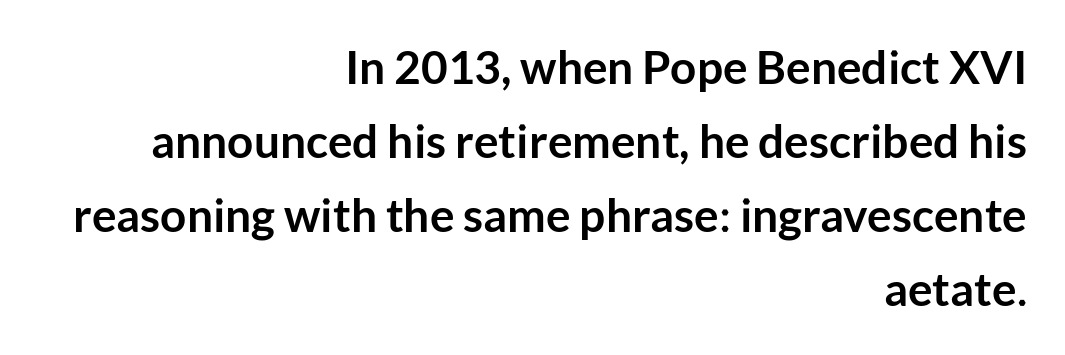
The image shows 46 px semibold sans-serif type, upright; set right-aligned, normal line spacing (1.61x), normal letter spacing, not underlined; low stroke contrast and a medium x-height.
